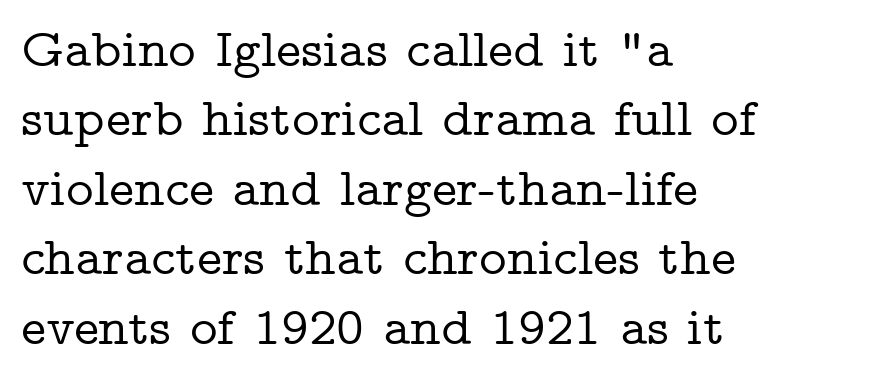
This rendering employs a face with finishing strokes, i.e., a serif. The rendering uses a moderate line-height, typical for paragraphs. Letters rest on an invisible, unmarked baseline. This is roman type, the default non-slanted kind. Default kerning and tracking; the words read as compact shapes. Line beginnings align vertically; line endings do not.
